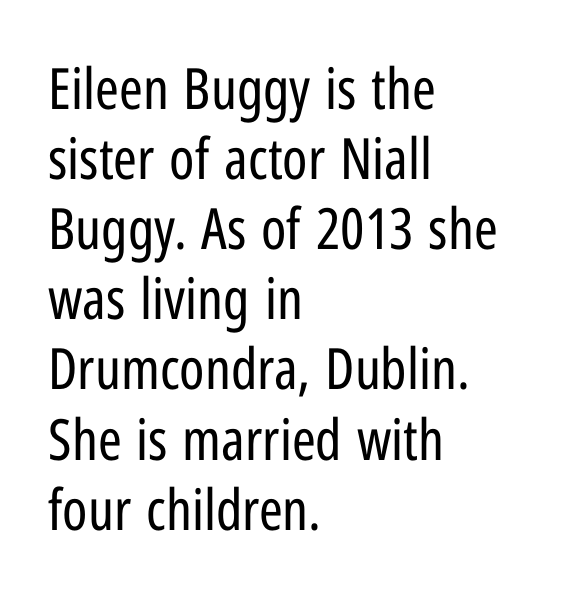
Q: Is the text bold? A: No.
Q: Is the text italic (slanted)? A: No, it is upright.
Q: Is the typeface a serif or a sans-serif typeface? A: Sans-serif.
Q: Is the text underlined? A: No.
Q: How is the paragraph aligned? A: Left-aligned.
Q: Is the spacing between letters normal or unusually wide? A: Normal.
Q: Width (condensed, normal, or wide)? A: Condensed.
Q: Stroke contrast? A: Low.
Q: x-height? A: Medium.
Q: Monospaced? A: No.
